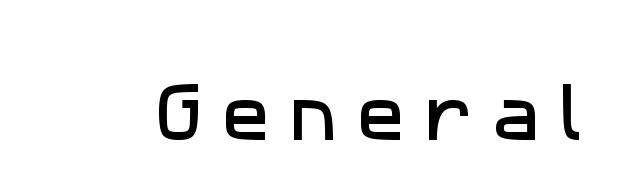
Q: Is the typeface a serif or a sans-serif typeface? A: Sans-serif.
Q: Is the text underlined? A: No.
Q: Is the spacing between letters normal or unusually wide? A: Unusually wide.
Q: Width (condensed, normal, or wide)? A: Normal.
Q: Stroke contrast? A: Low.
Q: x-height? A: Medium.
Q: Monospaced? A: No.
